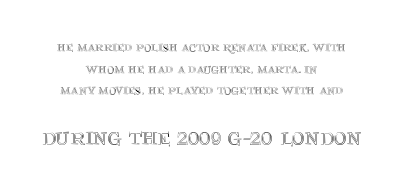
The horizontal fit of the characters is conventional and even. The passage shown begins with its smaller block and ends with its larger one. If you measured baseline to baseline, you'd find a middling distance. This is the regular roman posture of the typeface. Only glyphs here, with clear space below each row.
